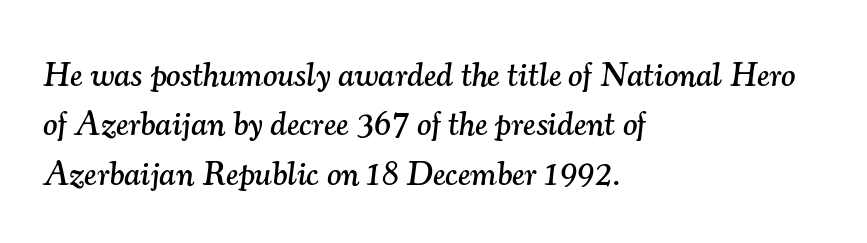
Q: Is the text italic (slanted)? A: Yes, it leans right by about 7 degrees.
Q: Is the typeface a serif or a sans-serif typeface? A: Serif.
Q: Is the text underlined? A: No.
Q: How is the paragraph aligned? A: Left-aligned.
Q: Is the spacing between letters normal or unusually wide? A: Normal.
Q: Is the spacing between lines tight, normal or loose? A: Normal.
Q: Width (condensed, normal, or wide)? A: Normal.
Q: Stroke contrast? A: Medium.
Q: x-height? A: Small.
Q: Monospaced? A: No.
